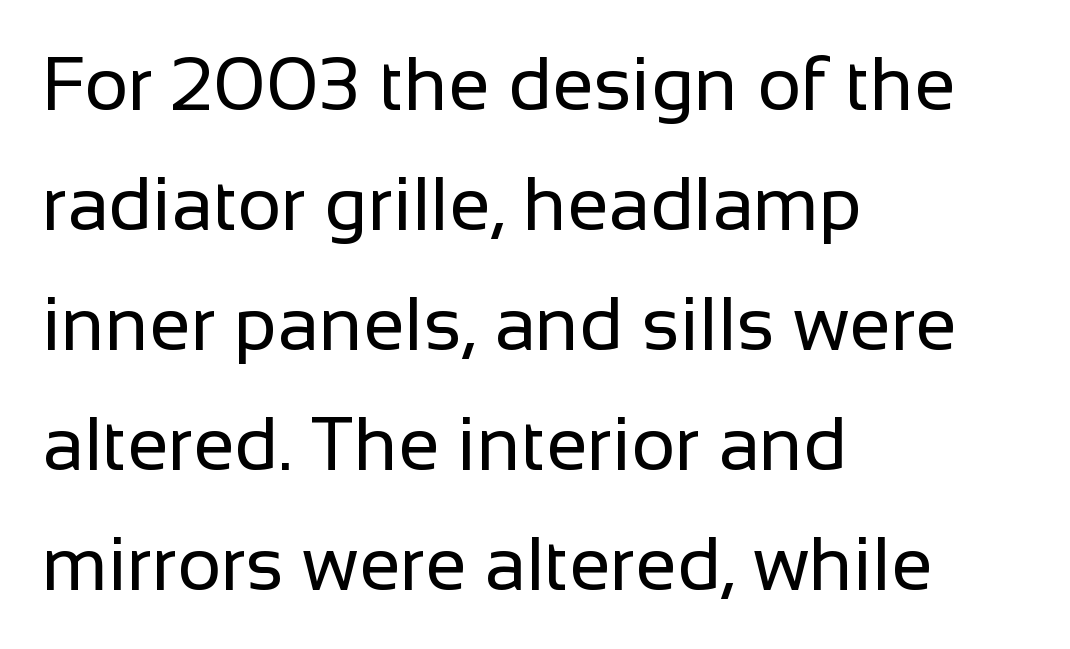
The image shows 75 px regular-weight sans-serif type, upright; set left-aligned, normal line spacing (1.6x), normal letter spacing, not underlined; low stroke contrast and a medium x-height.
